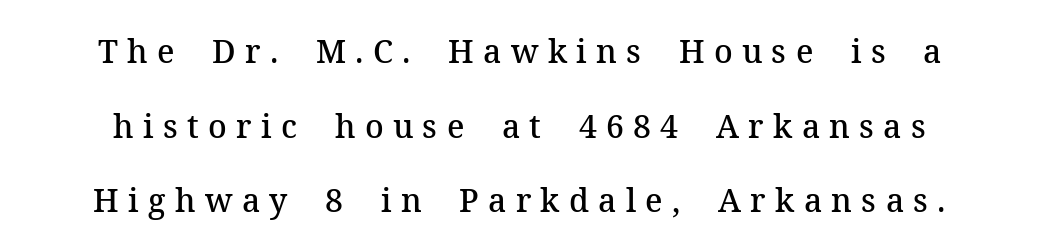
The image shows 32 px semibold serif type, upright; set loose line spacing (2.33x), unusually wide letter spacing (+0.29 em), not underlined; medium stroke contrast and a medium x-height.
